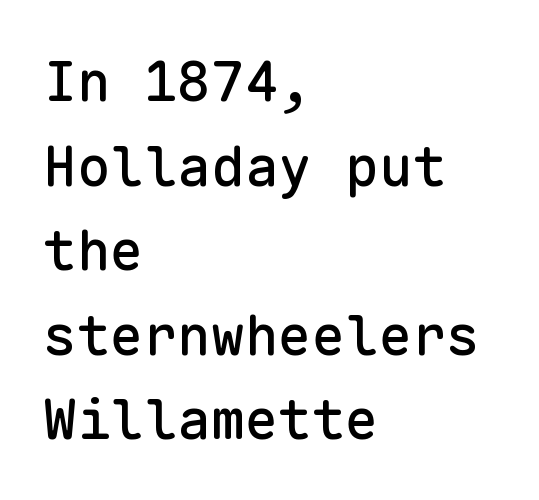
{"serif": "no", "italic": "no", "width": "normal", "stroke_contrast": "low", "x_height": "medium", "monospaced": "yes", "underline": "no", "align": "left", "line_spacing": "normal", "line_spacing_ratio": 1.51, "letter_spacing": "normal", "letter_spacing_em": 0.0, "glyph_px": 56}
